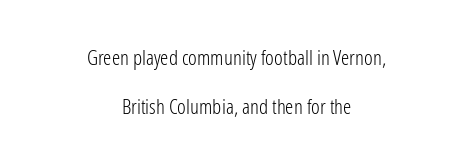
The letters stand upright; this is a roman face. Caption: multi-line text, centered on the measure. Check the space under the baseline: it is left empty. Weight: in the light-to-regular range. Interline gaps are noticeably wide in this sample. Honestly, the letter spacing is just normal — you wouldn't notice it.
